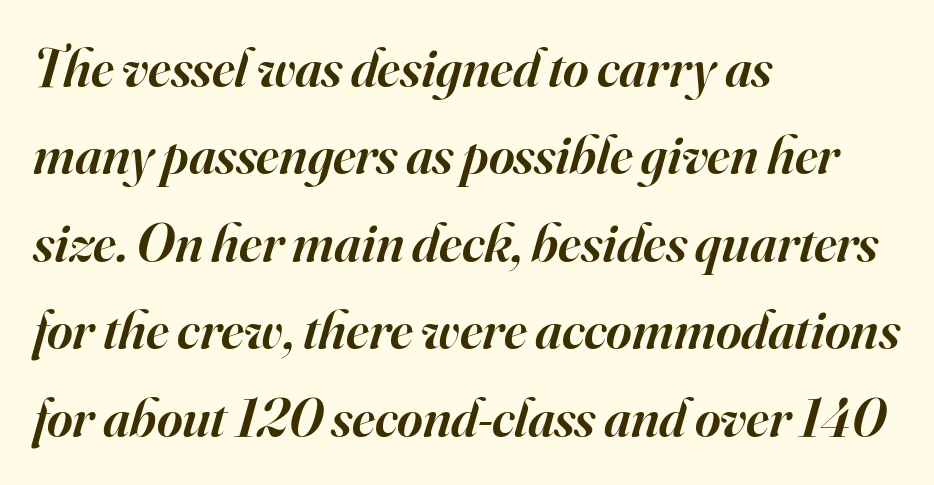
Letters rest on an invisible, unmarked baseline. Notice how the stems are inclined rather than vertical — that's the hallmark of italics. What weight is shown? A semibold, between regular and bold. Normally led — the rows are evenly, conventionally spaced. The face used here is proportionally spaced, like ordinary book or web type.
